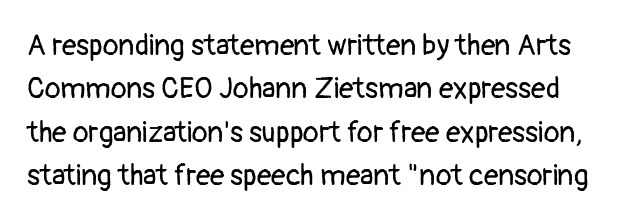
The image shows 29 px regular-weight sans-serif type, upright; set normal line spacing (1.5x), normal letter spacing, not underlined; low stroke contrast and a medium x-height.
